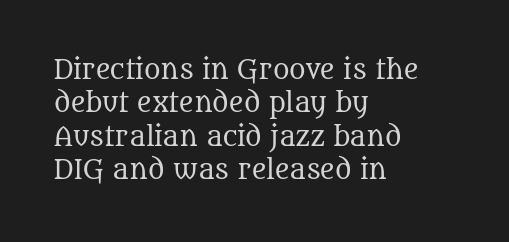
Notice how the stems are strictly vertical — no italics here. Clear beneath every line of the passage. Compared with typical paragraphs, the rows here are spaced about the same. The letters look calm and open, with moderate or lighter stems. Spacing between characters is what you'd get straight out of the box.
